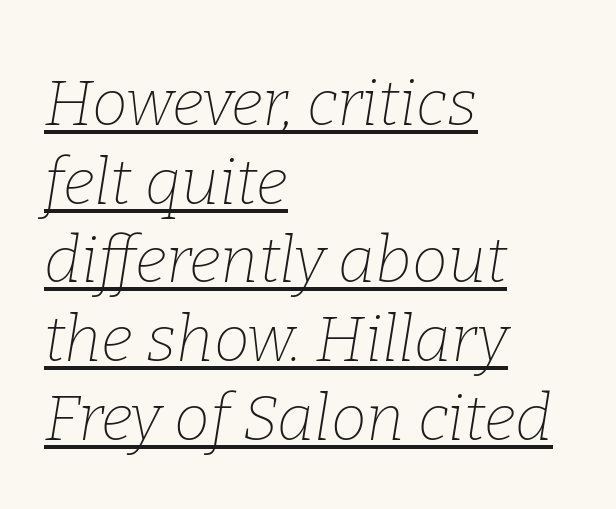
The image shows 64 px thin serif type, italic (leaning right); set left-aligned, line spacing 1.23x, normal letter spacing, underlined; low stroke contrast and a medium x-height.
